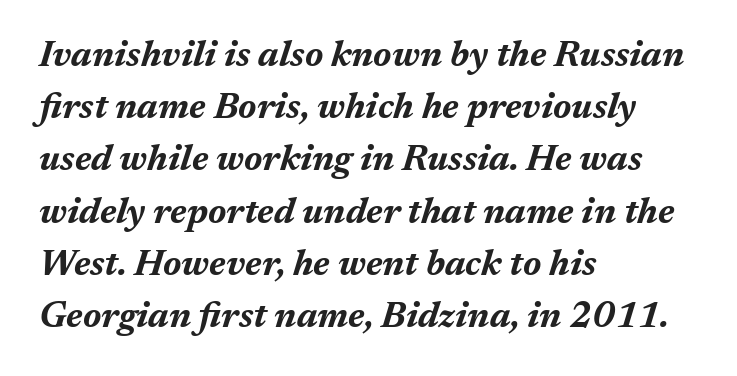
The image shows 36 px bold type, italic (leaning right); set left-aligned, normal line spacing (1.45x), normal letter spacing, not underlined; medium stroke contrast and a medium x-height.
